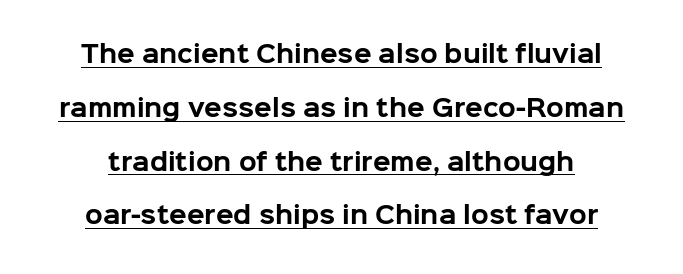
{"italic": "no", "bold": "yes", "underline": "yes", "line_spacing": "loose", "line_spacing_ratio": 2.34, "letter_spacing": "normal", "letter_spacing_em": 0.0, "glyph_px": 23}
